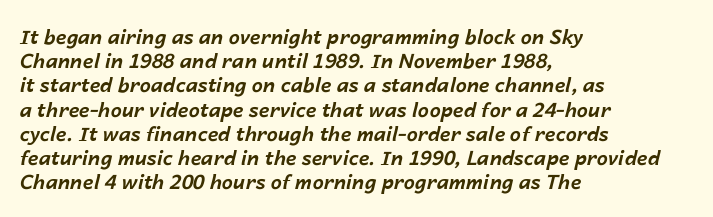
The image shows 20 px bold type, italic (leaning right); set left-aligned, line spacing 1.21x, normal letter spacing, not underlined.
